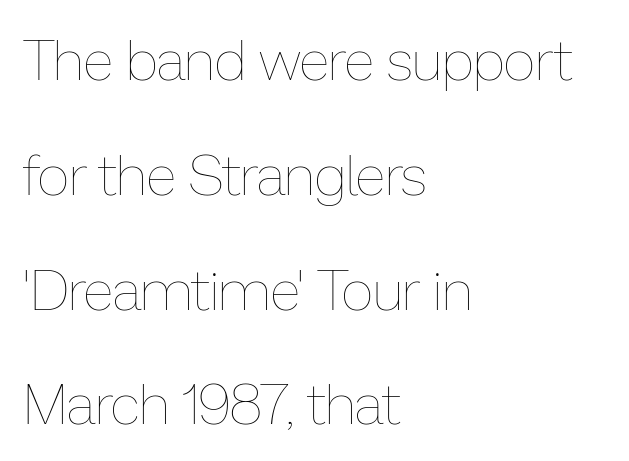
Weight: in the light-to-regular range. Between one letter and the next there's only the usual sliver of space. The vertical gap from one line to the next is large. The lettering holds an erect, upright posture throughout.
